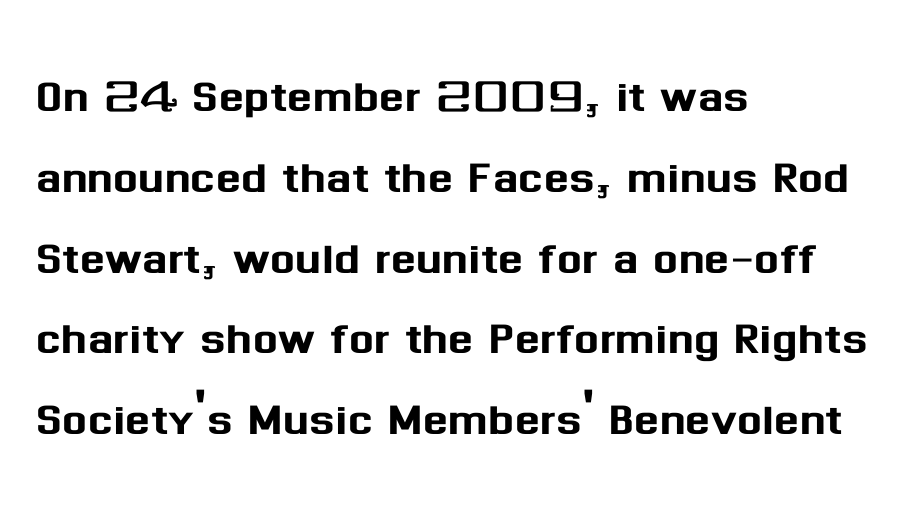
{"serif": "no", "italic": "no", "width": "normal", "stroke_contrast": "medium", "x_height": "medium", "monospaced": "no", "underline": "no", "align": "left", "line_spacing": "normal", "line_spacing_ratio": 1.37, "letter_spacing": "normal", "letter_spacing_em": 0.0, "glyph_px": 59}
